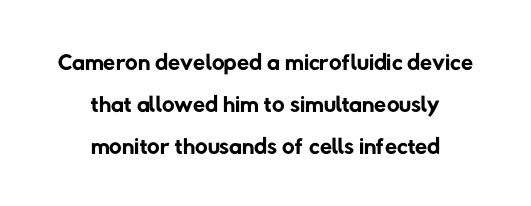
Q: Is the text bold? A: No.
Q: Is the typeface a serif or a sans-serif typeface? A: Sans-serif.
Q: Is the text underlined? A: No.
Q: How is the paragraph aligned? A: Centered.
Q: Is the spacing between letters normal or unusually wide? A: Normal.
Q: Width (condensed, normal, or wide)? A: Normal.
Q: Stroke contrast? A: Low.
Q: x-height? A: Medium.
Q: Monospaced? A: No.
